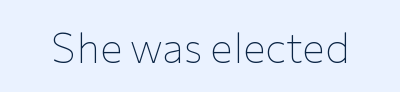
Each letter's strokes conclude bluntly, with no projecting serifs. Quick note: not italic, upright. Caption: standard tracking, unaltered. Looks like regular typesetting: each glyph gets only the width it needs. No heavy texture on the line: the type isn't bold. Check the space under the baseline: it is left empty.
